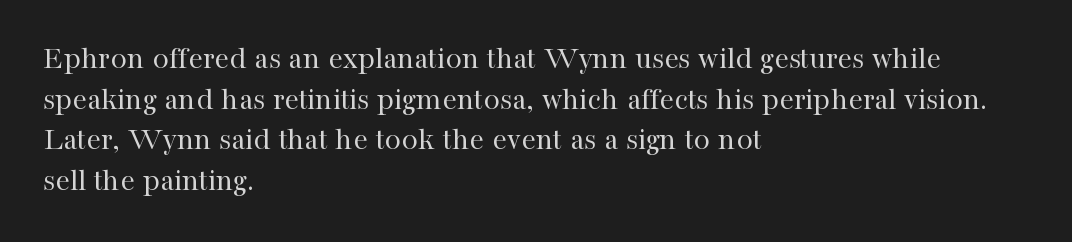
Q: Is the text bold? A: No.
Q: Is the text italic (slanted)? A: No, it is upright.
Q: Is the typeface a serif or a sans-serif typeface? A: Serif.
Q: Is the text underlined? A: No.
Q: How is the paragraph aligned? A: Left-aligned.
Q: Is the spacing between letters normal or unusually wide? A: Normal.
Q: Width (condensed, normal, or wide)? A: Normal.
Q: Stroke contrast? A: High.
Q: x-height? A: Medium.
Q: Monospaced? A: No.
